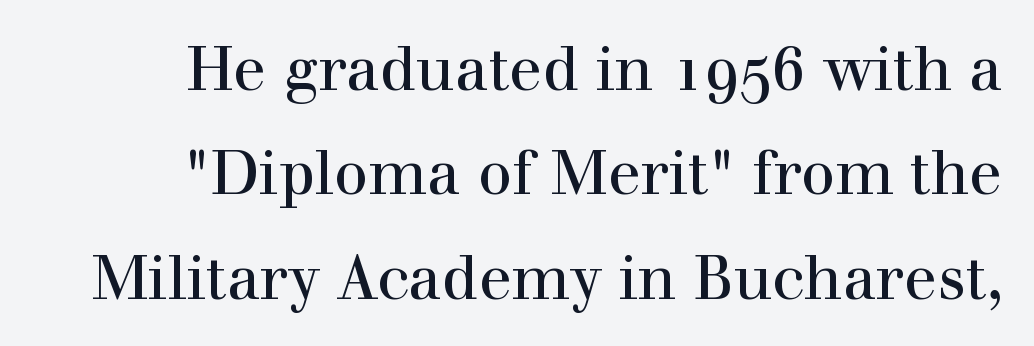
The image shows 61 px serif type, upright; set right-aligned, line spacing 1.71x, normal letter spacing, not underlined; a medium x-height.
